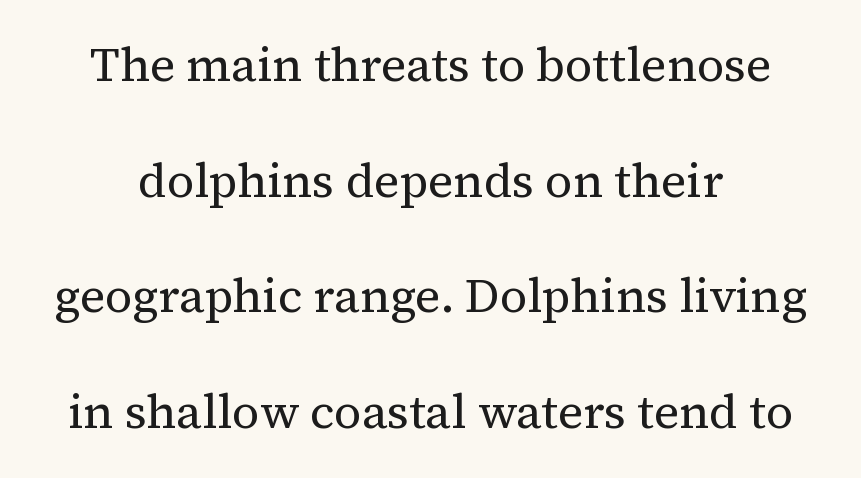
{"serif": "yes", "italic": "no", "bold": "no", "weight": "regular", "width": "normal", "stroke_contrast": "medium", "x_height": "medium", "monospaced": "no", "underline": "no", "align": "center", "line_spacing": "loose", "line_spacing_ratio": 2.41, "letter_spacing": "normal", "letter_spacing_em": 0.0, "glyph_px": 48}
